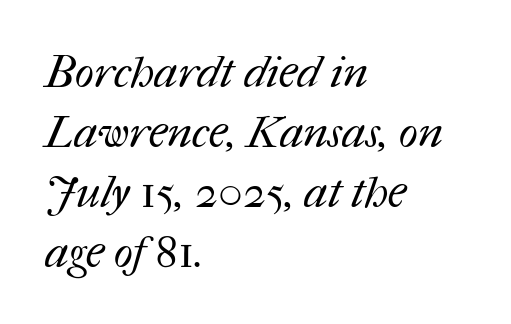
{"bold": "no", "weight": "regular", "width": "normal", "stroke_contrast": "medium", "x_height": "medium", "monospaced": "no", "underline": "no", "align": "left", "line_spacing": "normal", "line_spacing_ratio": 1.33, "letter_spacing": "normal", "letter_spacing_em": 0.0, "glyph_px": 45}
